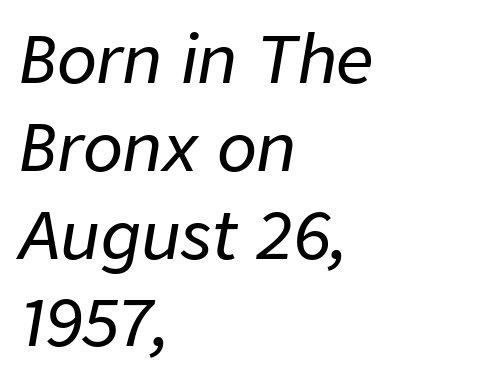
The image shows 66 px text type, italic (leaning right); set left-aligned, normal line spacing (1.33x), normal letter spacing, not underlined; low stroke contrast and a medium x-height.
